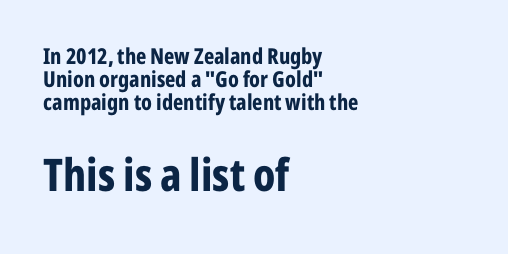
Nobody drew a line under any word here. There is no visible air inserted between adjacent glyphs. Do the characters align in a grid? No, the font is proportional. Students, observe: this is what under-led, compact text looks like.
